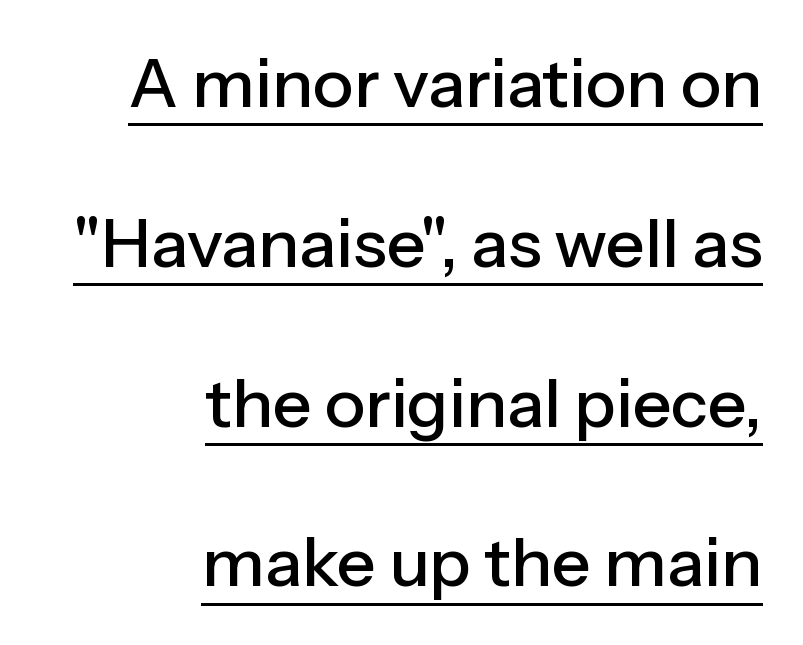
The image shows 68 px sans-serif type, upright; set right-aligned, loose line spacing (2.35x), normal letter spacing, underlined; low stroke contrast and a medium x-height.
